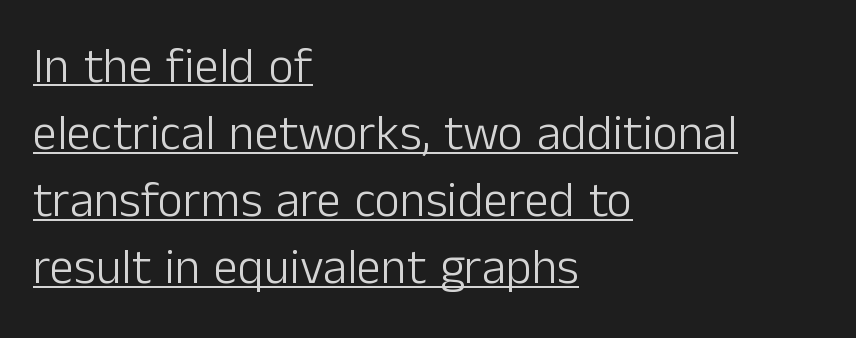
The image shows 49 px light sans-serif type, upright; set left-aligned, normal line spacing (1.37x), normal letter spacing, underlined; low stroke contrast and a medium x-height.
